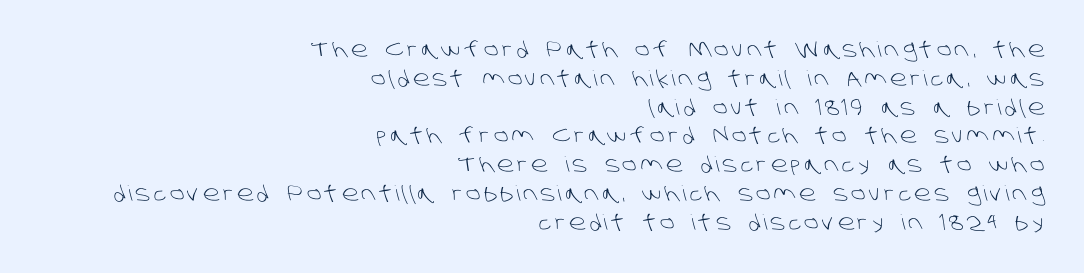
The strokes are not fattened; the text isn't bold. Leading matches the norm, producing a regular column. A clean baseline with only descenders dipping below it. The typesetter chose a ragged-left arrangement here.
